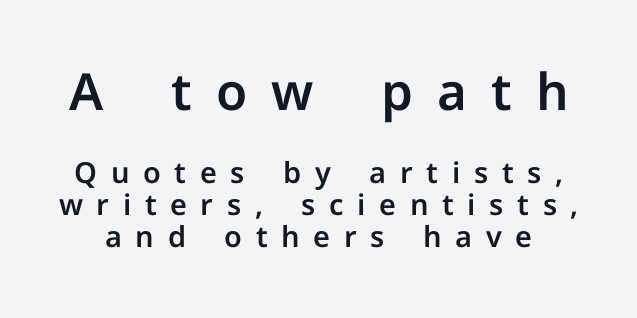
Does extra space separate the letters? Yes, quite a lot of it. The lettering stays uniformly vertical, giving the passage a roman look. Between these two stacked blocks, the higher one wins on size. Words float on clear page, feet unadorned. This sample has the flowing, uneven cadence of proportional lettering.
